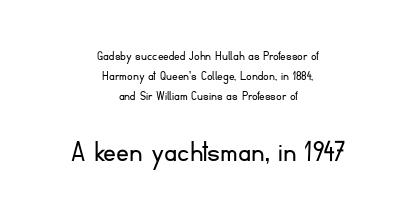
{"serif": "no", "italic": "no", "bold": "no", "weight": "light", "width": "normal", "stroke_contrast": "low", "x_height": "small", "monospaced": "no", "underline": "no", "align": "center", "line_spacing": "normal", "line_spacing_ratio": 1.43, "letter_spacing": "normal", "letter_spacing_em": 0.0, "larger_block": "second", "size_ratio": 2.29, "glyph_px": 32}
